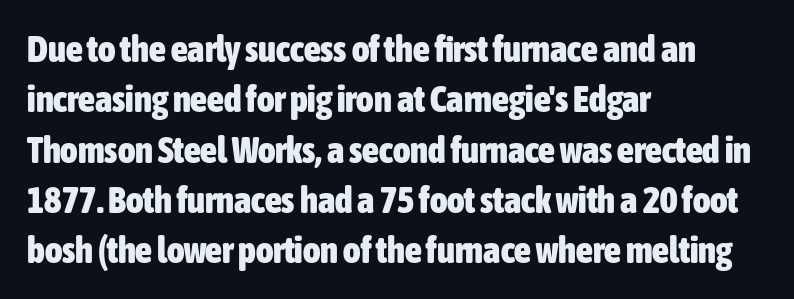
The letters carry no serifs — their stems end cleanly without finishing strokes. The passage is arranged the way most books set body copy — flush left. Default kerning and tracking; the words read as compact shapes. Is this a fixed-width face? No — the glyphs have proportional, varying widths. Summary of weight: heavy, a full bold. This sample uses an upright cut, with every glyph sitting square on the baseline.
